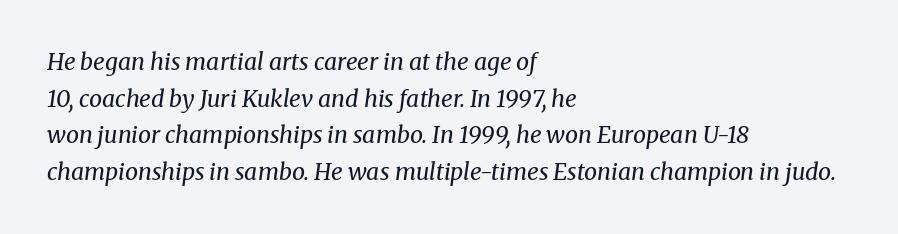
The image shows 23 px text type, italic (leaning right); set left-aligned, normal line spacing (1.59x), normal letter spacing, not underlined.
